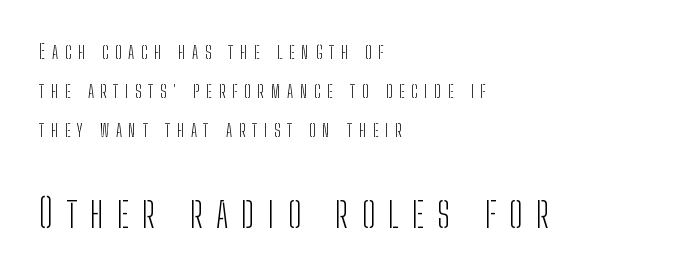
The image shows 40 px light, condensed sans-serif type, upright; set left-aligned, loose line spacing (1.95x), unusually wide letter spacing (+0.33 em), not underlined; the second (bottom) block is 2.0x larger; low stroke contrast and a medium x-height.
